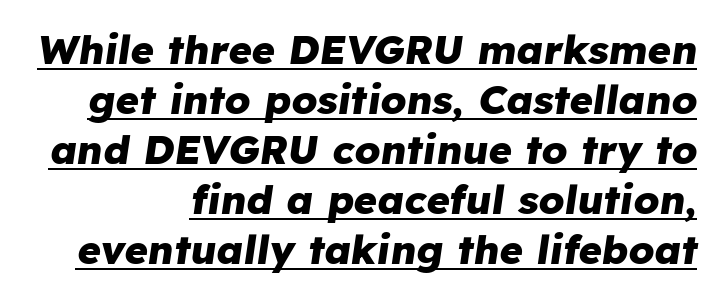
The typography opts for an oblique posture over an upright one. Short note: letters normally spaced. Spacing verdict: proportional, widths tailored to each character. Somebody hit Ctrl+U on this one — the words are underlined. All the whitespace from short lines collects on the left. The letters are bold, with thick, heavy strokes.
